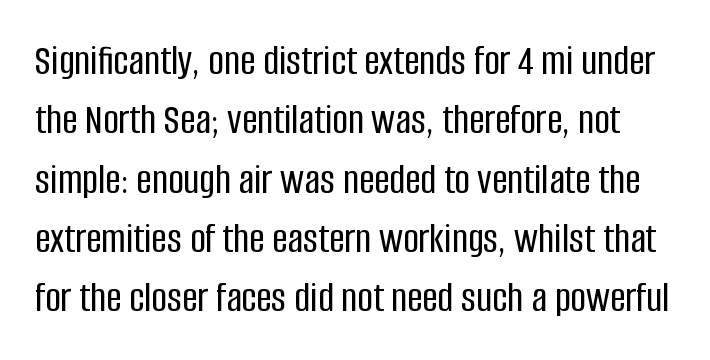
Horizontal bands of white between lines are of average thickness. Spacing verdict: proportional, widths tailored to each character. What stands out about the letter spacing? Nothing — it is the standard amount. The type sits square on the baseline with zero lean.
